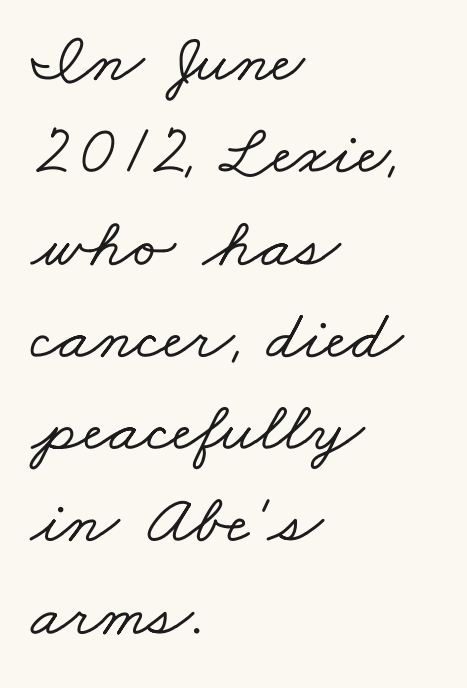
Observe the ordinary spacing: letters are neighbours, not strangers. Looks like regular typesetting: each glyph gets only the width it needs. Underline: absent. Regarding leading, the lines here are spaced in the standard way. The face used here is seriffed, in the tradition of book romans. The ragged edge is on the right, which tells us the setting is flush left.
